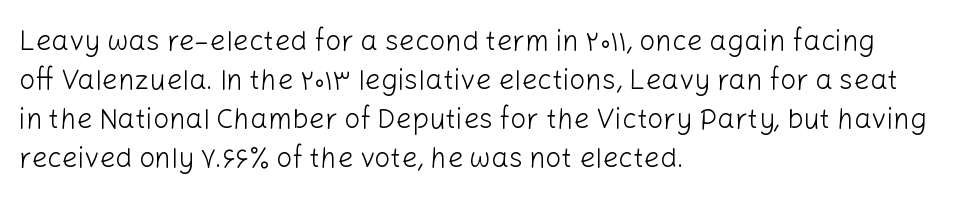
{"serif": "no", "italic": "no", "bold": "no", "weight": "light", "width": "normal", "stroke_contrast": "low", "x_height": "medium", "monospaced": "no", "underline": "no", "align": "left", "line_spacing": "normal", "line_spacing_ratio": 1.39, "letter_spacing": "normal", "letter_spacing_em": 0.0, "glyph_px": 28}
